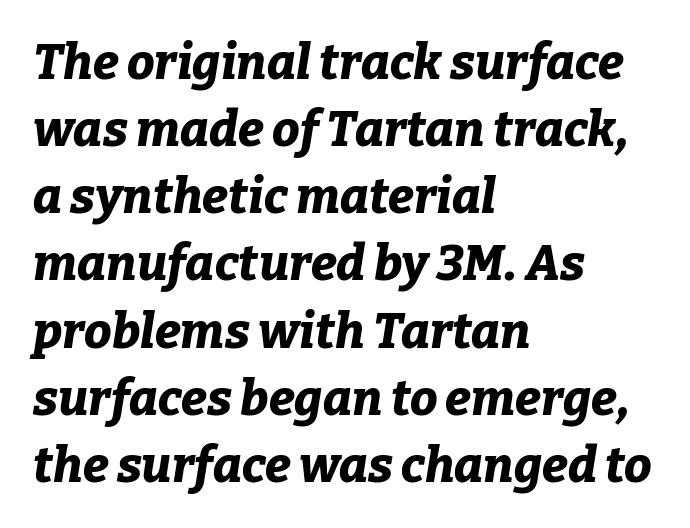
Note the varied advance widths — an 'i' is clearly narrower than an 'm'. Honestly, there is no underline to notice here at all. This rendering uses left alignment, leaving the right contour irregular. You could call the tracking neutral — neither tight nor loose. As a designer I'd log this as weight 700, bold.
